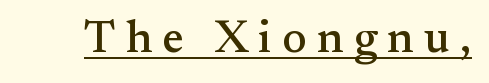
The image shows 46 px serif type, upright; set unusually wide letter spacing (+0.22 em), underlined; medium stroke contrast and a small x-height.
